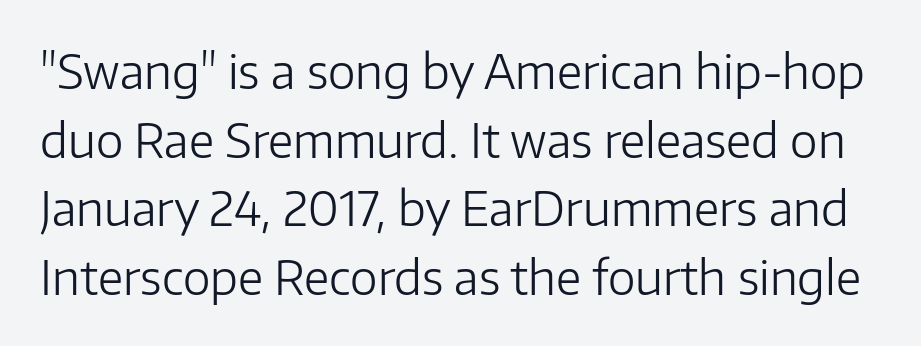
Spacing verdict: proportional, widths tailored to each character. The font is comparable to plain body text, perhaps lighter. Letterform terminals end flat and unadorned throughout the passage. Default kerning and tracking; the words read as compact shapes. The letters stand straight up with perfectly vertical stems.
